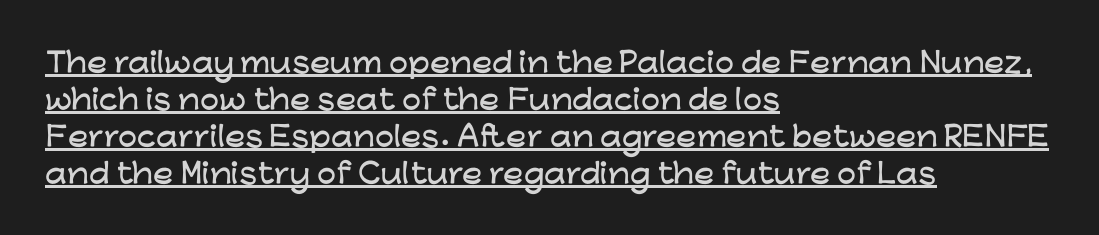
The image shows 27 px text type, upright; set left-aligned, normal line spacing (1.37x), normal letter spacing, underlined.
